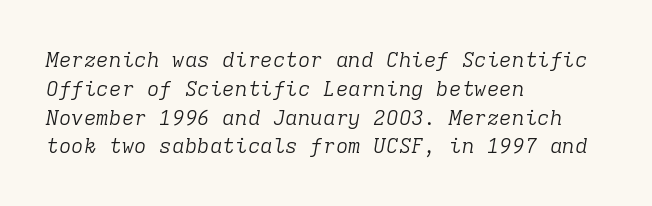
Q: Is the text bold? A: No.
Q: Is the text italic (slanted)? A: Yes, it leans right by about 9 degrees.
Q: Is the text underlined? A: No.
Q: How is the paragraph aligned? A: Left-aligned.
Q: Is the spacing between letters normal or unusually wide? A: Normal.
Q: Is the spacing between lines tight, normal or loose? A: Normal.
